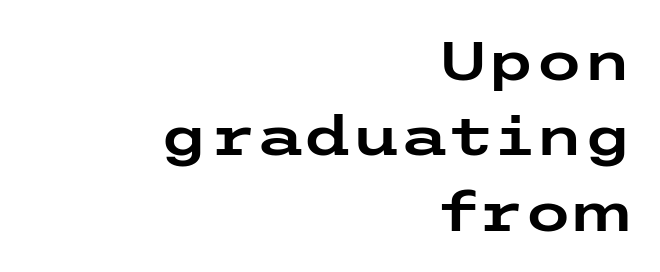
{"serif": "no", "italic": "no", "width": "wide", "stroke_contrast": "low", "x_height": "medium", "underline": "no", "align": "right", "line_spacing": "normal", "line_spacing_ratio": 1.37, "letter_spacing": "normal", "letter_spacing_em": 0.0, "glyph_px": 55}
